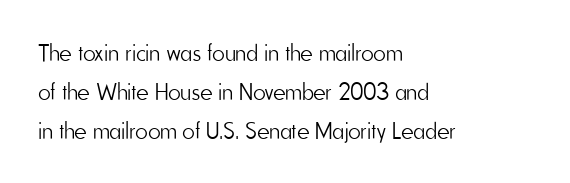
The image shows 24 px text type, upright; set left-aligned, normal line spacing (1.62x), normal letter spacing, not underlined.
